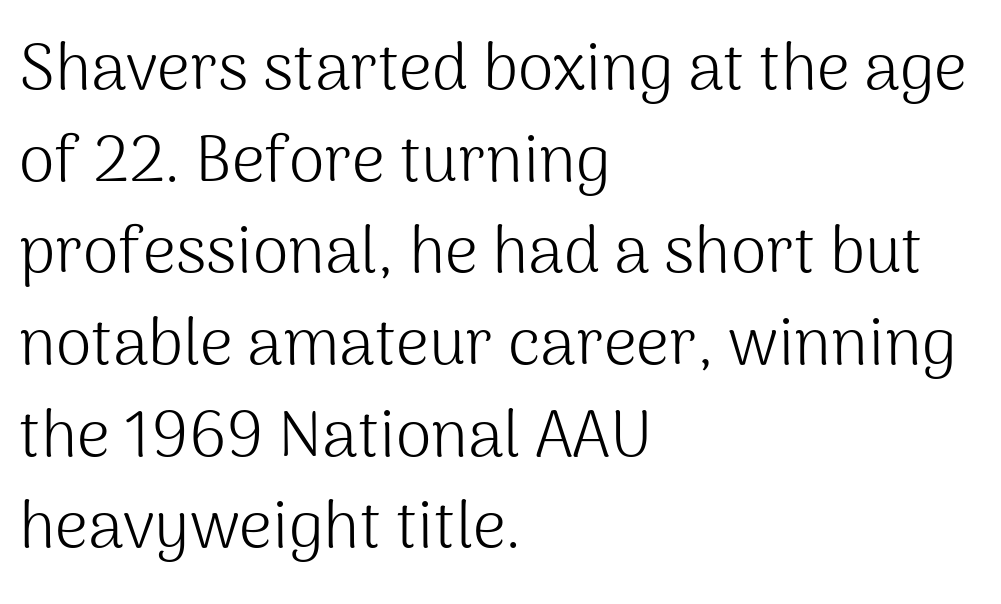
The face used here is proportionally spaced, like ordinary book or web type. The cut favours lightness, reaching ordinary text weight at its darkest. Tall strokes in this sample are plumb rather than angled. The designer left line spacing at the default.
